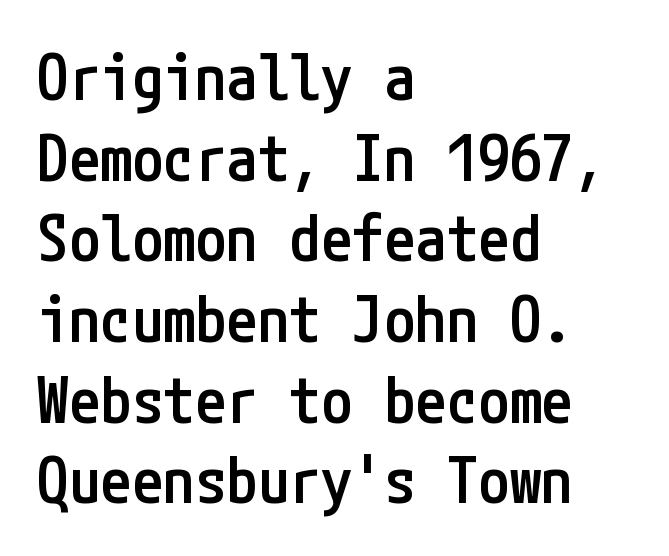
The image shows 63 px semibold, condensed sans-serif type, upright; set left-aligned, normal line spacing (1.28x), normal letter spacing, not underlined; low stroke contrast and a medium x-height.
